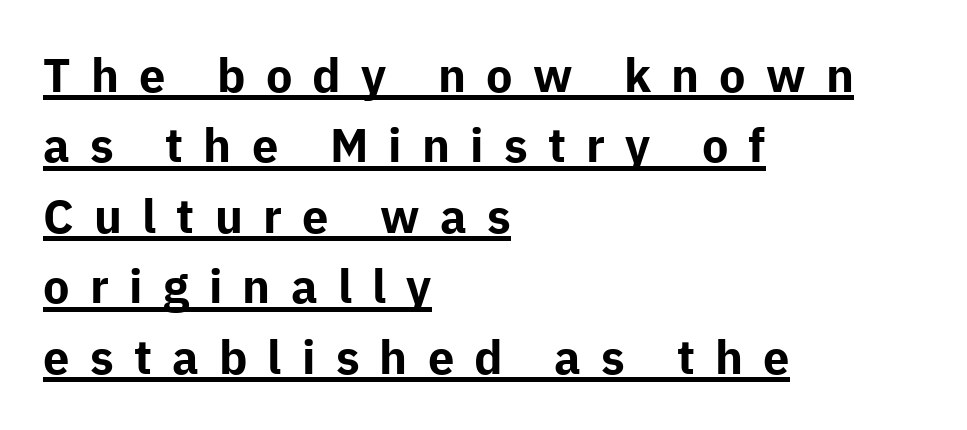
Q: Is the text bold? A: Yes.
Q: Is the text italic (slanted)? A: No, it is upright.
Q: Is the typeface a serif or a sans-serif typeface? A: Sans-serif.
Q: Is the text underlined? A: Yes.
Q: How is the paragraph aligned? A: Left-aligned.
Q: Is the spacing between letters normal or unusually wide? A: Unusually wide.
Q: Is the spacing between lines tight, normal or loose? A: Normal.
Q: Width (condensed, normal, or wide)? A: Normal.
Q: Stroke contrast? A: Low.
Q: x-height? A: Medium.
Q: Monospaced? A: No.
